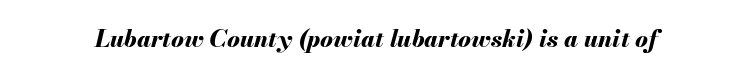
In terms of posture, this sample is oblique. Nobody drew a line under any word here. In terms of letterspacing, this is plain default setting. Does the weight exceed regular? Yes, all the way to bold.
